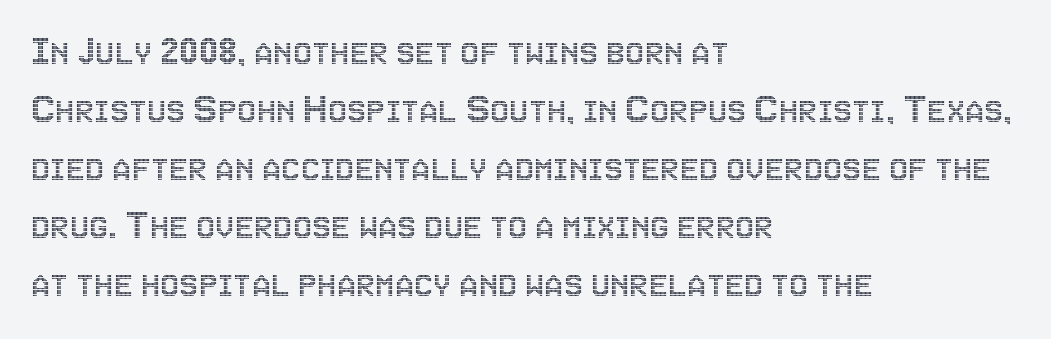
The specimen reads as upright at a glance. Characters follow at the spacing the type designer built in. Rule under the text: the space is simply empty. Left-aligned paragraph, ragged on the right. Interline gaps are of average width in this sample. Here the designer chose a conventional face with non-uniform glyph widths.
